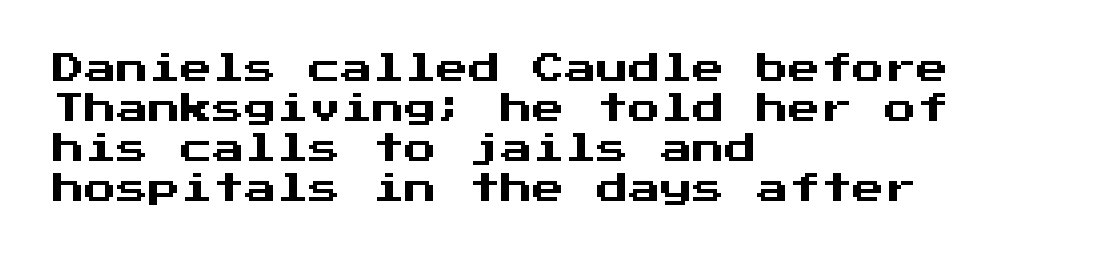
The image shows 32 px sans-serif type, upright, monospaced; set left-aligned, normal line spacing (1.25x), normal letter spacing, not underlined; medium stroke contrast and a medium x-height.
